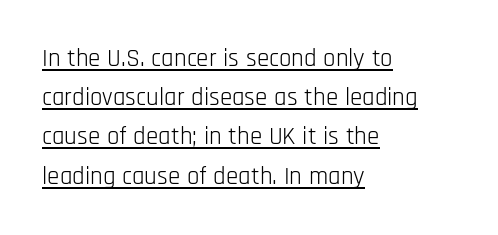
Q: Is the text bold? A: No.
Q: Is the text italic (slanted)? A: No, it is upright.
Q: Is the text underlined? A: Yes.
Q: How is the paragraph aligned? A: Left-aligned.
Q: Is the spacing between letters normal or unusually wide? A: Normal.
Q: Is the spacing between lines tight, normal or loose? A: Normal.
